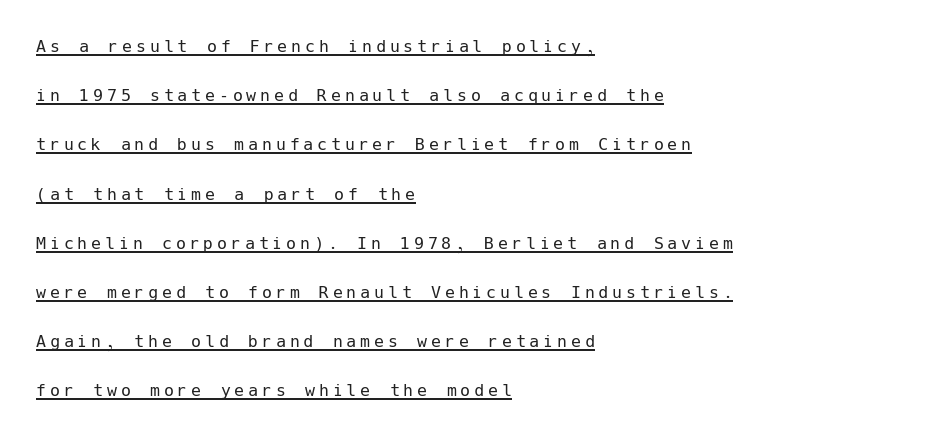
Compared with a centered layout, this one pins lines to the left instead. Characters remain perfectly vertical along every line. A light-to-regular cut is what we see here. The leading is generous, giving the passage an open texture. A rule runs beneath these lines of type.
